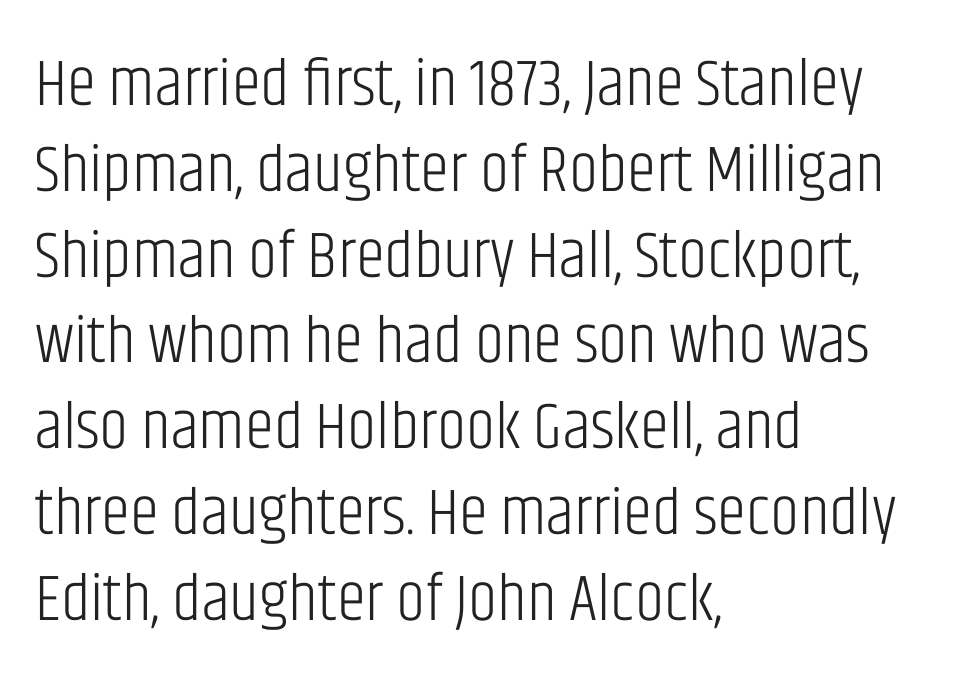
The image shows 66 px light, condensed sans-serif type, upright; set left-aligned, normal line spacing (1.3x), normal letter spacing, not underlined; low stroke contrast and a large x-height.
